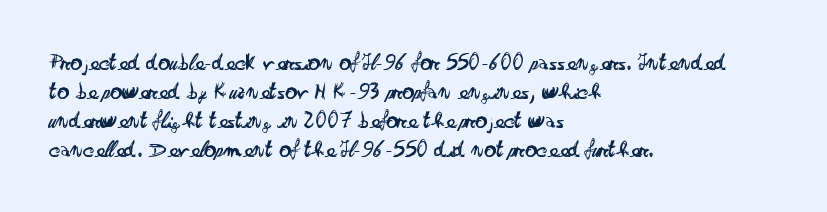
{"italic": "no", "bold": "no", "underline": "no", "align": "left", "line_spacing_ratio": 1.21, "letter_spacing": "normal", "letter_spacing_em": 0.0, "glyph_px": 24}
